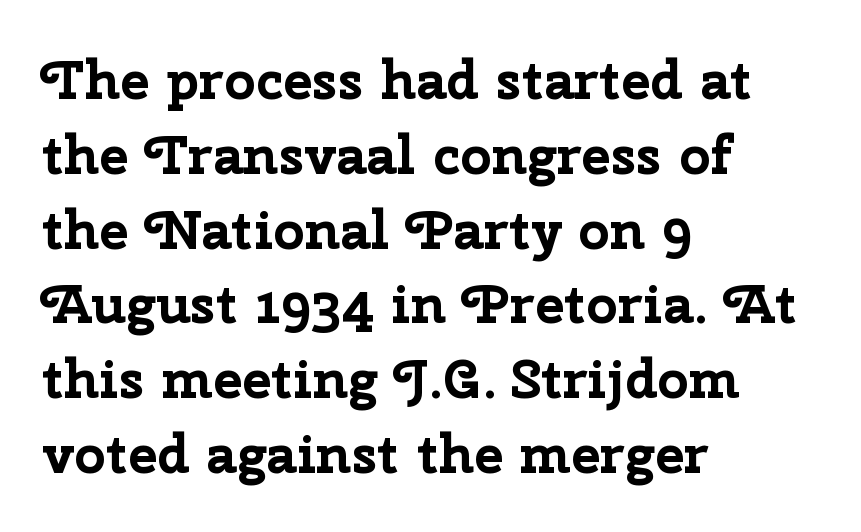
{"serif": "no", "italic": "no", "bold": "yes", "weight": "bold", "width": "normal", "stroke_contrast": "low", "x_height": "medium", "monospaced": "no", "underline": "no", "align": "left", "line_spacing": "normal", "line_spacing_ratio": 1.36, "letter_spacing": "normal", "letter_spacing_em": 0.0, "glyph_px": 55}
